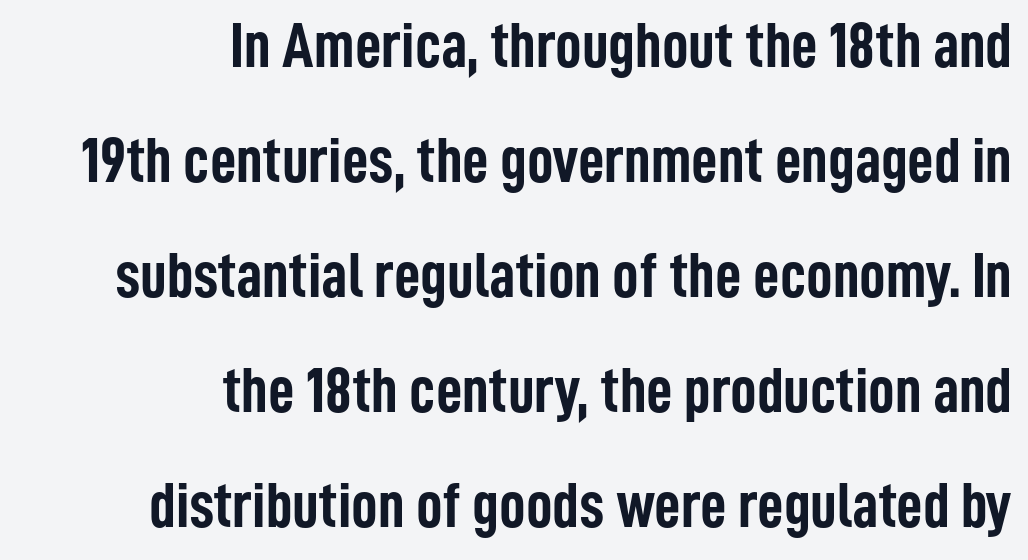
The image shows 65 px semibold, condensed sans-serif type, upright; set right-aligned, line spacing 1.77x, normal letter spacing, not underlined; low stroke contrast and a medium x-height.
